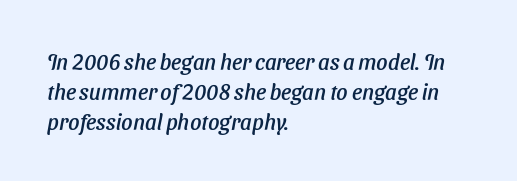
Q: Is the text italic (slanted)? A: Yes, it leans right by about 11 degrees.
Q: Is the text underlined? A: No.
Q: How is the paragraph aligned? A: Left-aligned.
Q: Is the spacing between letters normal or unusually wide? A: Normal.
Q: Is the spacing between lines tight, normal or loose? A: Normal.
